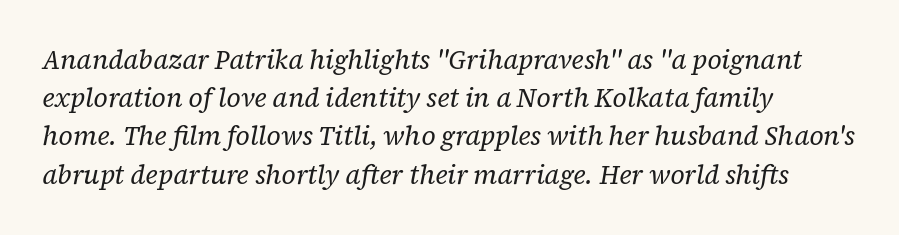
{"italic": "yes", "lean": "right", "slant_degrees": 12, "bold": "no", "underline": "no", "align": "left", "line_spacing": "normal", "line_spacing_ratio": 1.47, "letter_spacing": "normal", "letter_spacing_em": 0.0, "glyph_px": 26}
